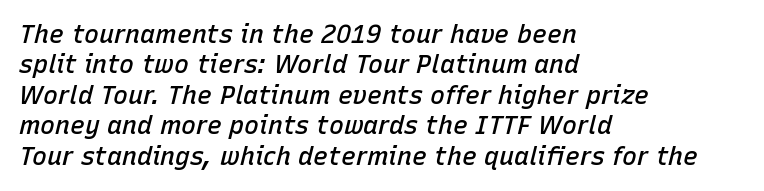
Q: Is the text bold? A: Semi-bold.
Q: Is the text italic (slanted)? A: Yes, it leans right by about 15 degrees.
Q: Is the text underlined? A: No.
Q: How is the paragraph aligned? A: Left-aligned.
Q: Is the spacing between letters normal or unusually wide? A: Normal.
